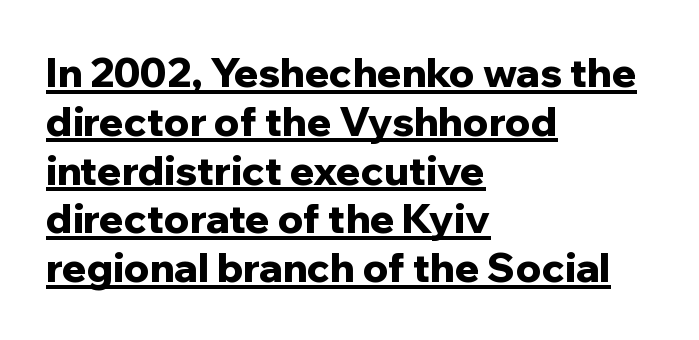
The image shows 40 px bold sans-serif type, upright; set left-aligned, line spacing 1.22x, normal letter spacing, underlined; low stroke contrast and a medium x-height.
